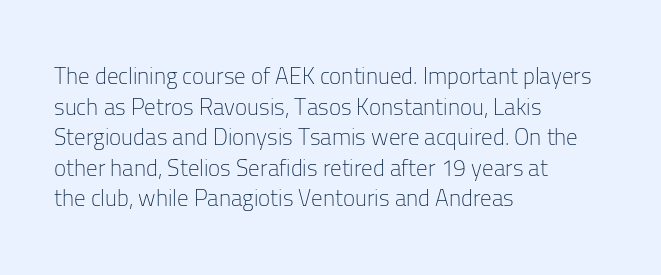
Q: Is the text bold? A: No.
Q: Is the text italic (slanted)? A: No, it is upright.
Q: Is the text underlined? A: No.
Q: How is the paragraph aligned? A: Left-aligned.
Q: Is the spacing between letters normal or unusually wide? A: Normal.
Q: Is the spacing between lines tight, normal or loose? A: Normal.
